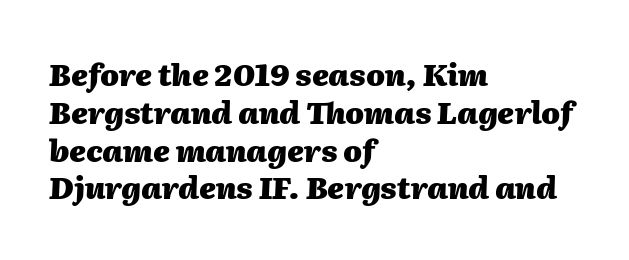
{"italic": "yes", "lean": "right", "slant_degrees": 2, "bold": "yes", "weight": "heavy", "width": "normal", "stroke_contrast": "medium", "x_height": "medium", "monospaced": "no", "underline": "no", "align": "left", "line_spacing": "normal", "line_spacing_ratio": 1.26, "letter_spacing": "normal", "letter_spacing_em": 0.0, "glyph_px": 30}
